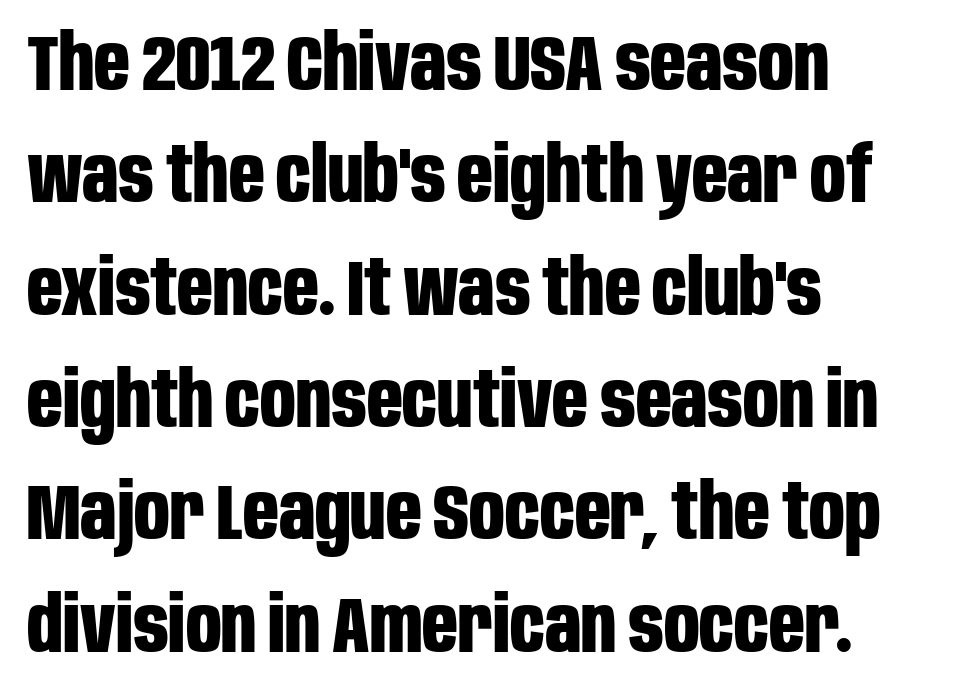
Q: Is the text bold? A: Yes.
Q: Is the text italic (slanted)? A: No, it is upright.
Q: Is the typeface a serif or a sans-serif typeface? A: Sans-serif.
Q: Is the text underlined? A: No.
Q: How is the paragraph aligned? A: Left-aligned.
Q: Is the spacing between letters normal or unusually wide? A: Normal.
Q: Is the spacing between lines tight, normal or loose? A: Normal.
Q: Width (condensed, normal, or wide)? A: Condensed.
Q: Stroke contrast? A: Low.
Q: x-height? A: Large.
Q: Monospaced? A: No.
